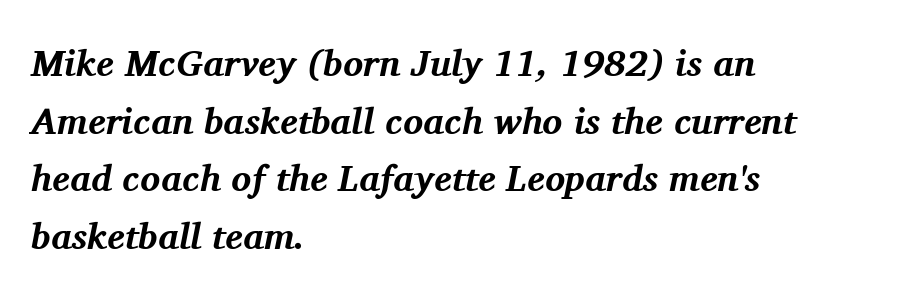
{"serif": "yes", "italic": "yes", "lean": "right", "slant_degrees": 11, "bold": "yes", "weight": "bold", "width": "normal", "stroke_contrast": "medium", "x_height": "medium", "monospaced": "no", "underline": "no", "align": "left", "line_spacing": "normal", "line_spacing_ratio": 1.56, "letter_spacing": "normal", "letter_spacing_em": 0.0, "glyph_px": 37}
